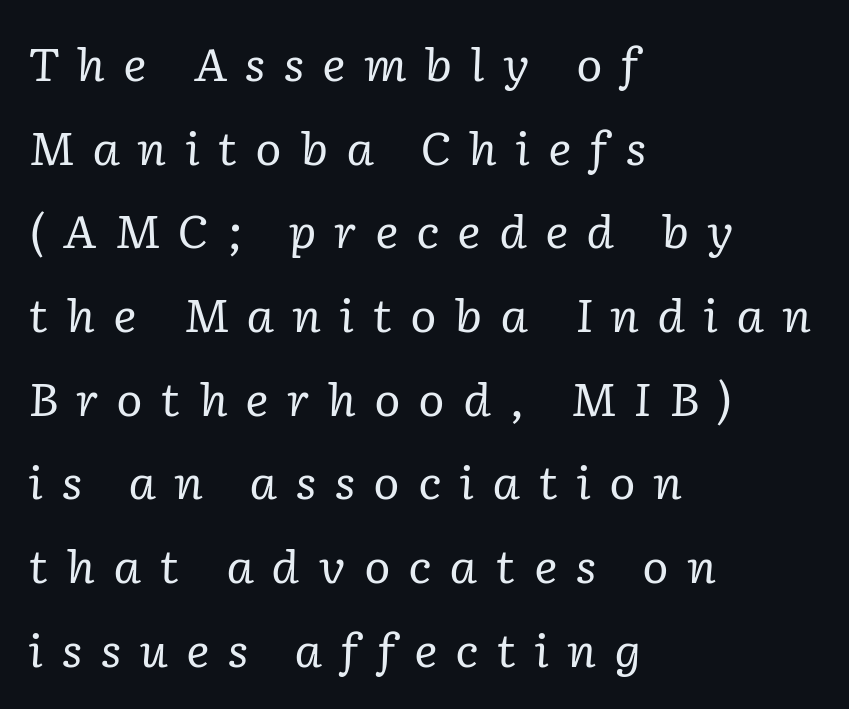
The image shows 45 px regular-weight serif type, italic (leaning right); set left-aligned, line spacing 1.86x, unusually wide letter spacing (+0.39 em), not underlined; low stroke contrast and a medium x-height.
